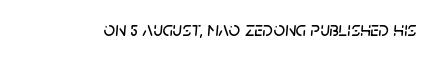
Q: Is the text italic (slanted)? A: Yes, it leans right by about 5 degrees.
Q: Is the text underlined? A: No.
Q: Is the spacing between letters normal or unusually wide? A: Normal.
